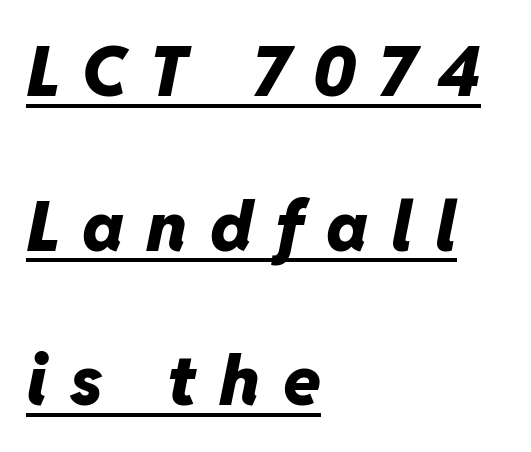
{"italic": "yes", "lean": "right", "slant_degrees": 11, "bold": "yes", "weight": "heavy", "width": "normal", "stroke_contrast": "low", "x_height": "medium", "monospaced": "no", "underline": "yes", "align": "left", "line_spacing": "loose", "line_spacing_ratio": 2.24, "letter_spacing": "wide", "letter_spacing_em": 0.32, "glyph_px": 69}
